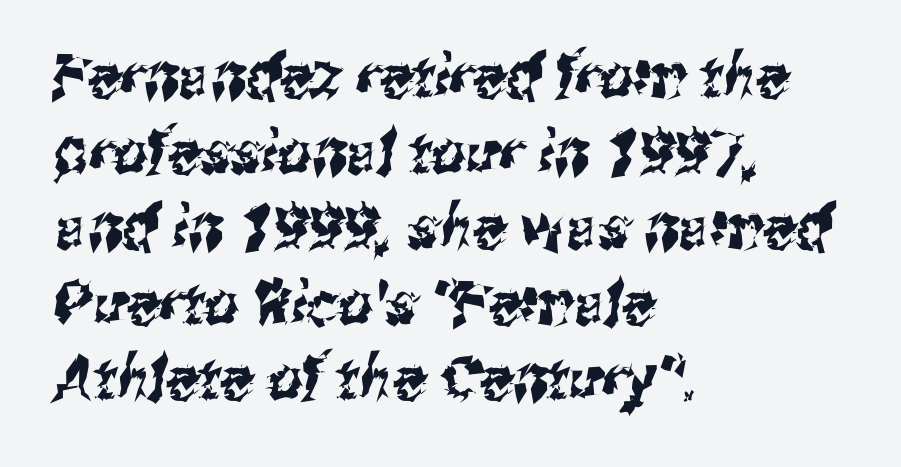
{"serif": "no", "width": "condensed", "stroke_contrast": "medium", "x_height": "medium", "monospaced": "no", "underline": "no", "align": "left", "line_spacing": "normal", "line_spacing_ratio": 1.26, "letter_spacing": "normal", "letter_spacing_em": 0.0, "glyph_px": 60}
